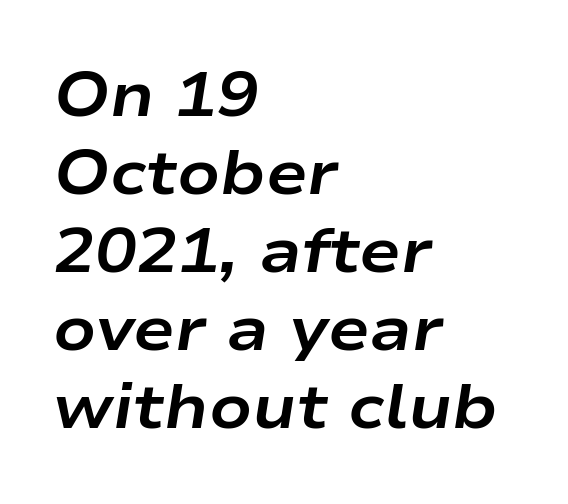
{"italic": "yes", "lean": "right", "slant_degrees": 9, "bold": "yes", "weight": "bold", "width": "wide", "stroke_contrast": "low", "x_height": "medium", "monospaced": "no", "underline": "no", "align": "left", "line_spacing": "normal", "line_spacing_ratio": 1.26, "letter_spacing": "normal", "letter_spacing_em": 0.0, "glyph_px": 62}
